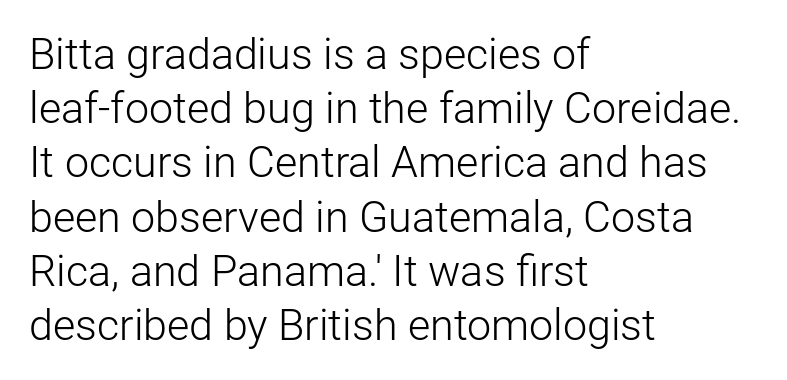
The image shows 43 px light sans-serif type, upright; set left-aligned, normal line spacing (1.26x), normal letter spacing, not underlined; low stroke contrast and a medium x-height.
